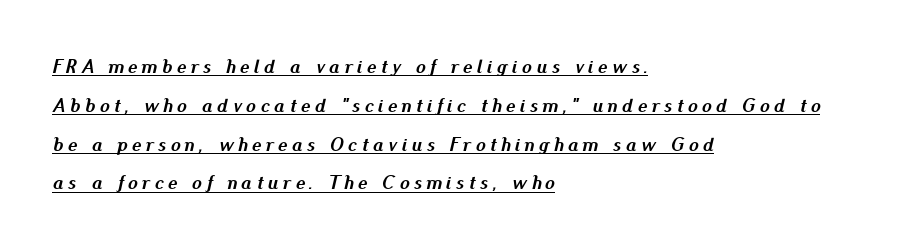
{"italic": "yes", "lean": "right", "slant_degrees": 13, "bold": "yes", "underline": "yes", "align": "left", "line_spacing": "loose", "line_spacing_ratio": 1.94, "letter_spacing": "wide", "letter_spacing_em": 0.22, "glyph_px": 20}
